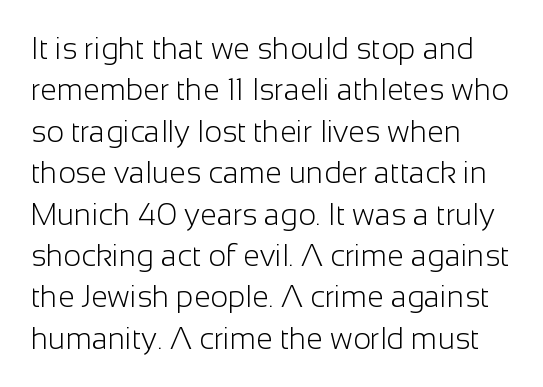
{"serif": "no", "italic": "no", "bold": "no", "weight": "light", "width": "normal", "stroke_contrast": "low", "x_height": "medium", "monospaced": "no", "underline": "no", "align": "left", "line_spacing": "normal", "line_spacing_ratio": 1.38, "letter_spacing": "normal", "letter_spacing_em": 0.0, "glyph_px": 30}
